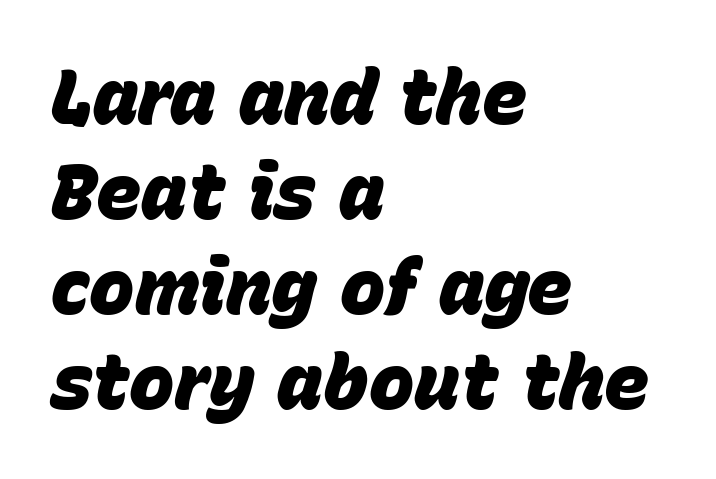
Q: Is the text bold? A: Yes.
Q: Is the text italic (slanted)? A: Yes, it leans right by about 15 degrees.
Q: Is the text underlined? A: No.
Q: How is the paragraph aligned? A: Left-aligned.
Q: Is the spacing between letters normal or unusually wide? A: Normal.
Q: Is the spacing between lines tight, normal or loose? A: Normal.
Q: Width (condensed, normal, or wide)? A: Normal.
Q: Stroke contrast? A: Low.
Q: x-height? A: Large.
Q: Monospaced? A: No.
